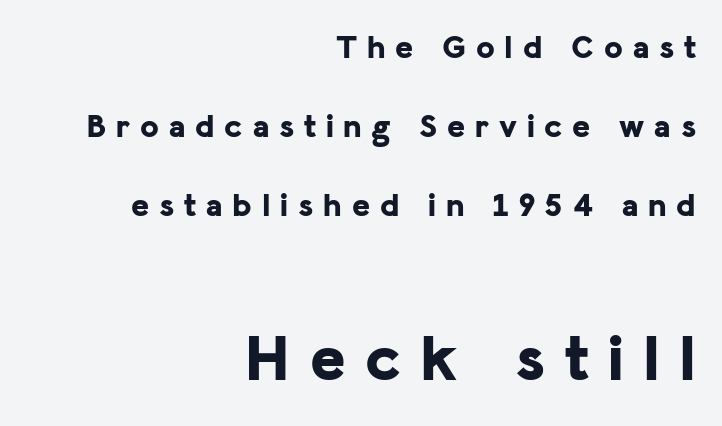
{"serif": "no", "italic": "no", "bold": "yes", "weight": "bold", "width": "normal", "stroke_contrast": "low", "x_height": "medium", "monospaced": "no", "underline": "no", "align": "right", "line_spacing": "loose", "line_spacing_ratio": 2.33, "letter_spacing": "wide", "letter_spacing_em": 0.29, "larger_block": "second", "size_ratio": 1.97, "glyph_px": 67}
